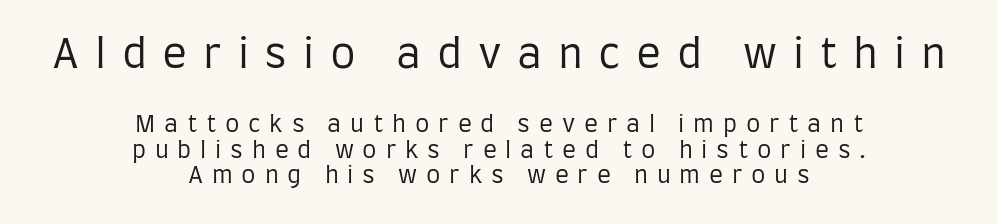
Q: Is the text bold? A: No.
Q: Is the text italic (slanted)? A: No, it is upright.
Q: Is the typeface a serif or a sans-serif typeface? A: Sans-serif.
Q: Is the text underlined? A: No.
Q: How is the paragraph aligned? A: Centered.
Q: Is the spacing between letters normal or unusually wide? A: Unusually wide.
Q: Is the spacing between lines tight, normal or loose? A: Tight.
Q: Which block of text is set in a larger size, the first (top) or the second (bottom)? A: The first (top) one.
Q: Width (condensed, normal, or wide)? A: Condensed.
Q: Stroke contrast? A: Low.
Q: x-height? A: Large.
Q: Monospaced? A: No.
